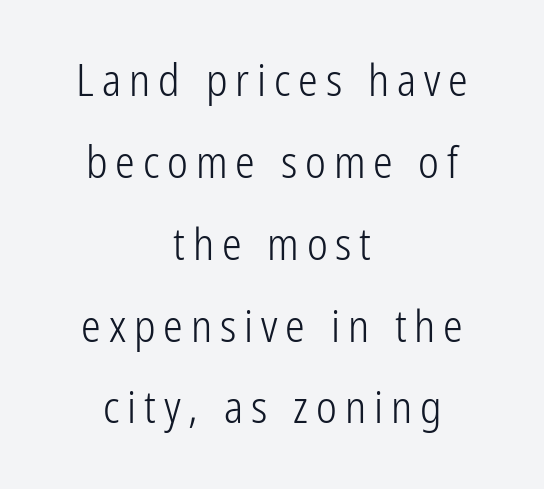
Q: Is the text bold? A: No.
Q: Is the text italic (slanted)? A: No, it is upright.
Q: Is the typeface a serif or a sans-serif typeface? A: Sans-serif.
Q: Is the text underlined? A: No.
Q: How is the paragraph aligned? A: Centered.
Q: Width (condensed, normal, or wide)? A: Condensed.
Q: Stroke contrast? A: Low.
Q: x-height? A: Medium.
Q: Monospaced? A: No.
